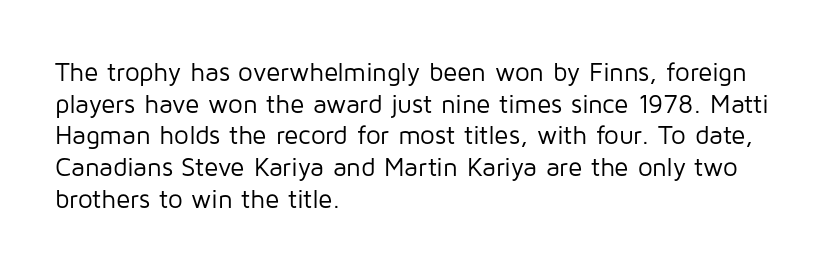
Q: Is the text bold? A: No.
Q: Is the text italic (slanted)? A: No, it is upright.
Q: Is the text underlined? A: No.
Q: How is the paragraph aligned? A: Left-aligned.
Q: Is the spacing between letters normal or unusually wide? A: Normal.
